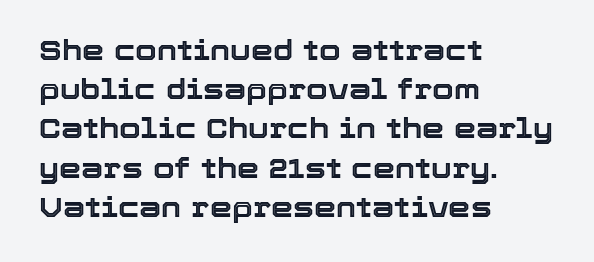
The text block is weighted toward the left margin, trailing off unevenly rightward. Italic: no, the glyphs are upright roman. Note the varied advance widths — an 'i' is clearly narrower than an 'm'. The rendering keeps characters at their native spacing.
